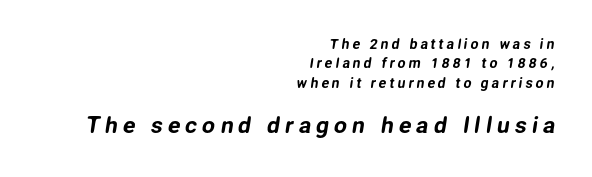
The image shows 23 px text type; set right-aligned, normal line spacing (1.39x), unusually wide letter spacing (+0.22 em), not underlined; the second (bottom) block is 1.64x larger.
